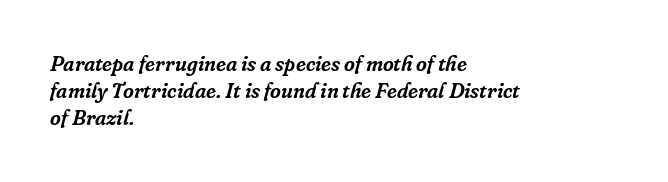
{"italic": "yes", "lean": "right", "slant_degrees": 16, "underline": "no", "align": "left", "line_spacing": "normal", "line_spacing_ratio": 1.29, "letter_spacing": "normal", "letter_spacing_em": 0.0, "glyph_px": 21}
